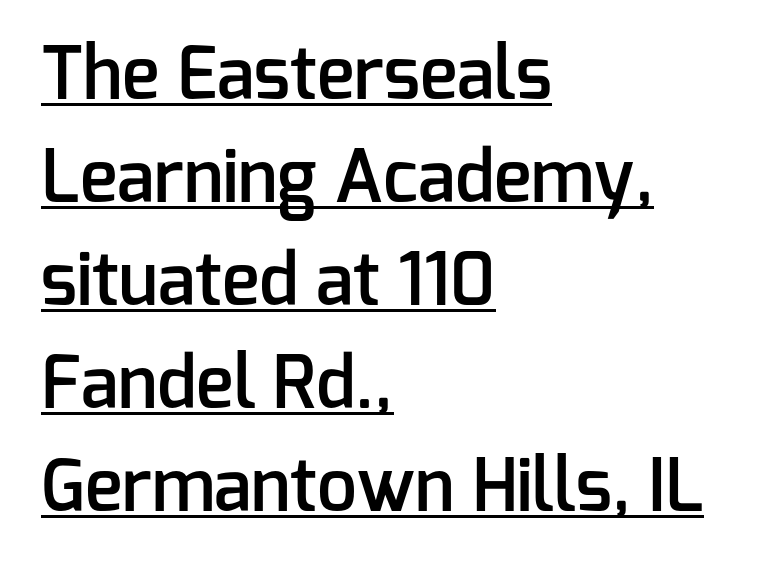
The image shows 71 px semibold sans-serif type, upright; set left-aligned, normal line spacing (1.45x), normal letter spacing, underlined; low stroke contrast and a medium x-height.
